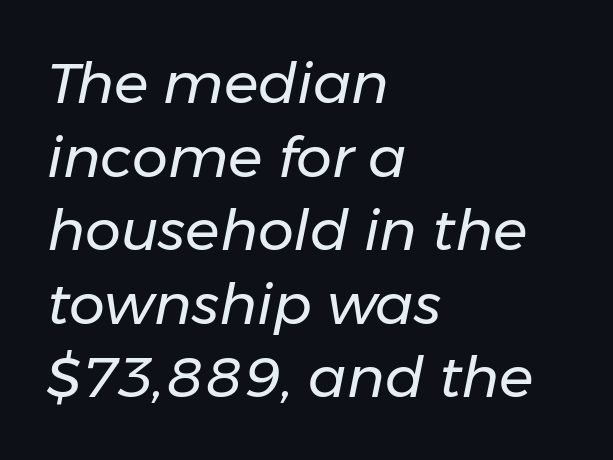
{"italic": "yes", "lean": "right", "slant_degrees": 11, "bold": "no", "weight": "regular", "width": "normal", "stroke_contrast": "low", "x_height": "medium", "monospaced": "no", "underline": "no", "align": "left", "line_spacing": "normal", "line_spacing_ratio": 1.29, "letter_spacing": "normal", "letter_spacing_em": 0.0, "glyph_px": 57}
